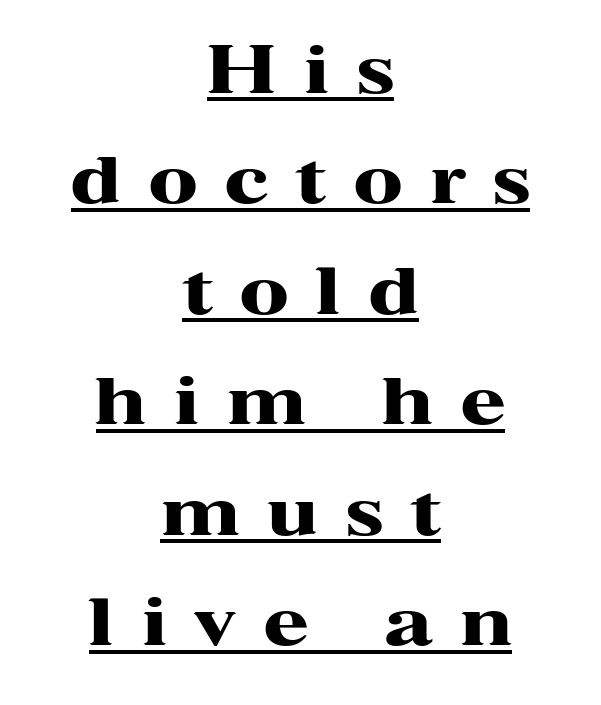
Q: Is the text bold? A: Yes.
Q: Is the text italic (slanted)? A: No, it is upright.
Q: Is the typeface a serif or a sans-serif typeface? A: Serif.
Q: Is the text underlined? A: Yes.
Q: How is the paragraph aligned? A: Centered.
Q: Is the spacing between letters normal or unusually wide? A: Unusually wide.
Q: Is the spacing between lines tight, normal or loose? A: Normal.
Q: Width (condensed, normal, or wide)? A: Wide.
Q: Stroke contrast? A: High.
Q: x-height? A: Medium.
Q: Monospaced? A: No.
